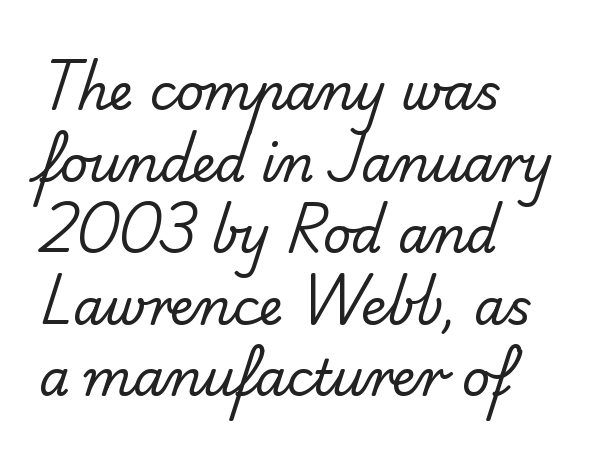
Each letter keeps its own natural width here, so spacing adapts to shape. Compared with typical paragraphs, the rows here are spaced about the same. One-word summary of the alignment: left. These lines are composed in type without serifs.
